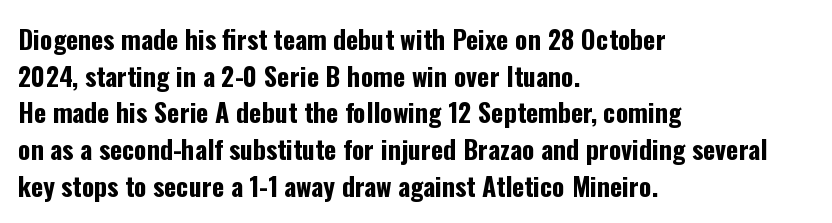
The image shows 26 px bold type, upright; set left-aligned, normal line spacing (1.41x), normal letter spacing, not underlined.
